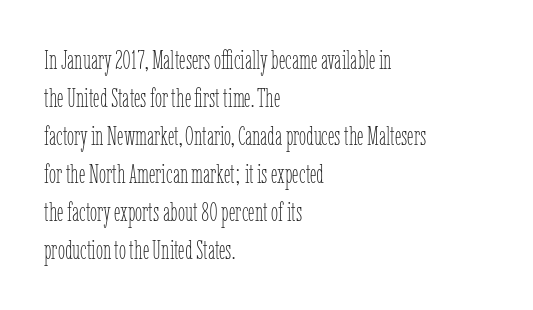
{"italic": "no", "bold": "no", "underline": "no", "align": "left", "line_spacing": "normal", "line_spacing_ratio": 1.46, "letter_spacing": "normal", "letter_spacing_em": 0.0, "glyph_px": 26}
